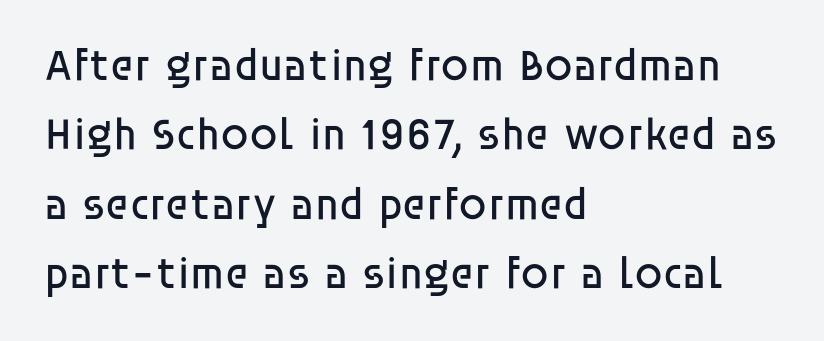
Each letter keeps its own natural width here, so spacing adapts to shape. Every stem runs plumb, perpendicular to the baseline. Summary of vertical rhythm: regular, with standard interline spacing. This is not heavy type; no bold has been used.
